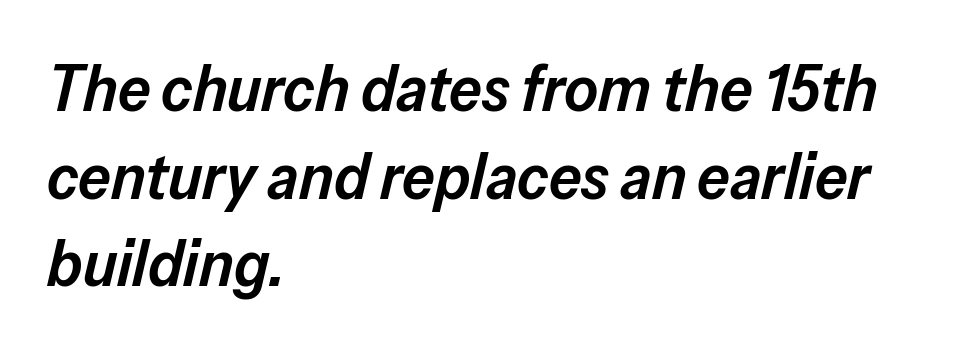
Casual observation: everything's shoved over to the left. The space directly below the letters is spotless. What weight is shown? A semibold, between regular and bold. Is this a fixed-width face? No — the glyphs have proportional, varying widths. Does the leading feel generous? No, just average.
